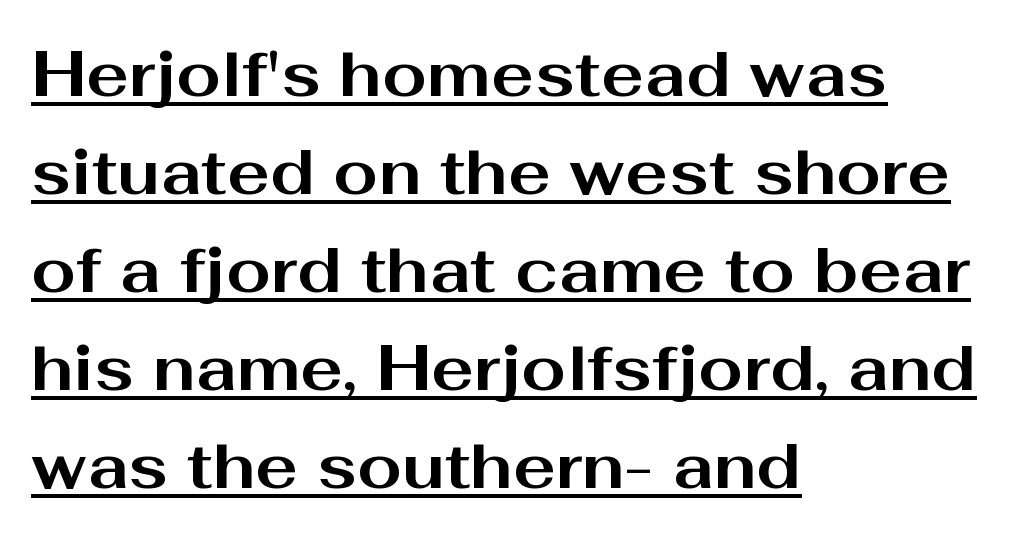
The image shows 64 px bold, wide sans-serif type, upright; set left-aligned, normal line spacing (1.53x), normal letter spacing, underlined; medium stroke contrast and a medium x-height.
